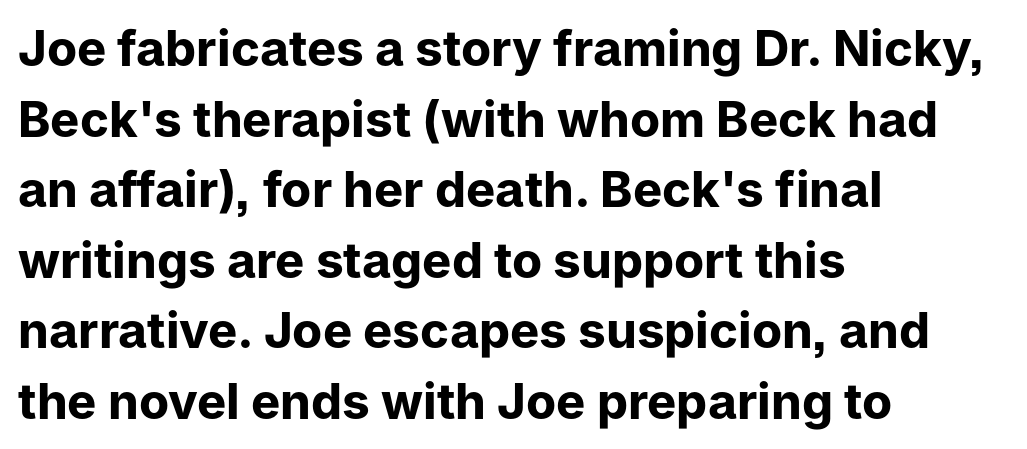
Q: Is the text bold? A: Yes.
Q: Is the text italic (slanted)? A: No, it is upright.
Q: Is the typeface a serif or a sans-serif typeface? A: Sans-serif.
Q: Is the text underlined? A: No.
Q: How is the paragraph aligned? A: Left-aligned.
Q: Is the spacing between letters normal or unusually wide? A: Normal.
Q: Is the spacing between lines tight, normal or loose? A: Normal.
Q: Width (condensed, normal, or wide)? A: Normal.
Q: Stroke contrast? A: Low.
Q: x-height? A: Medium.
Q: Monospaced? A: No.
